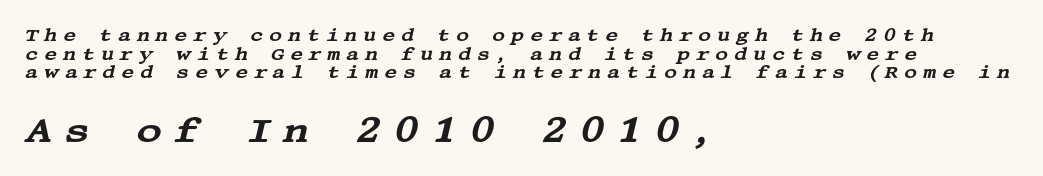
{"serif": "yes", "italic": "yes", "lean": "right", "slant_degrees": 13, "width": "wide", "stroke_contrast": "medium", "x_height": "large", "underline": "no", "align": "left", "line_spacing": "tight", "line_spacing_ratio": 1.04, "letter_spacing": "wide", "letter_spacing_em": 0.31, "larger_block": "second", "size_ratio": 2.0, "glyph_px": 36}
